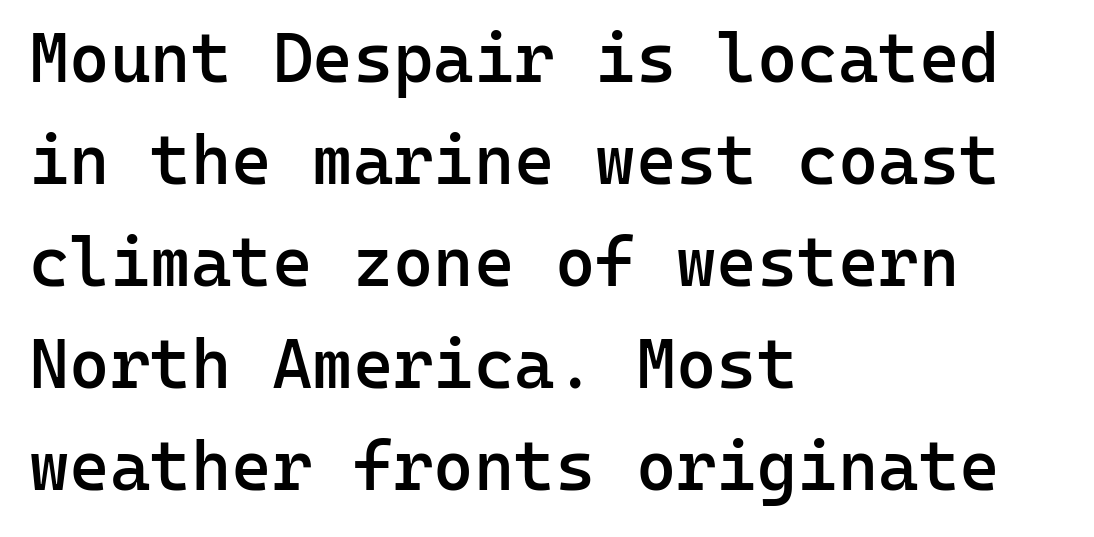
Q: Is the text bold? A: Semi-bold.
Q: Is the text italic (slanted)? A: No, it is upright.
Q: Is the typeface a serif or a sans-serif typeface? A: Sans-serif.
Q: Is the text underlined? A: No.
Q: How is the paragraph aligned? A: Left-aligned.
Q: Is the spacing between letters normal or unusually wide? A: Normal.
Q: Is the spacing between lines tight, normal or loose? A: Normal.
Q: Width (condensed, normal, or wide)? A: Normal.
Q: Stroke contrast? A: Low.
Q: x-height? A: Medium.
Q: Monospaced? A: Yes.
